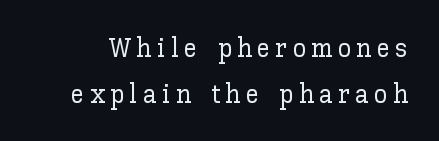
{"italic": "no", "underline": "no", "line_spacing": "normal", "line_spacing_ratio": 1.7, "glyph_px": 27}
